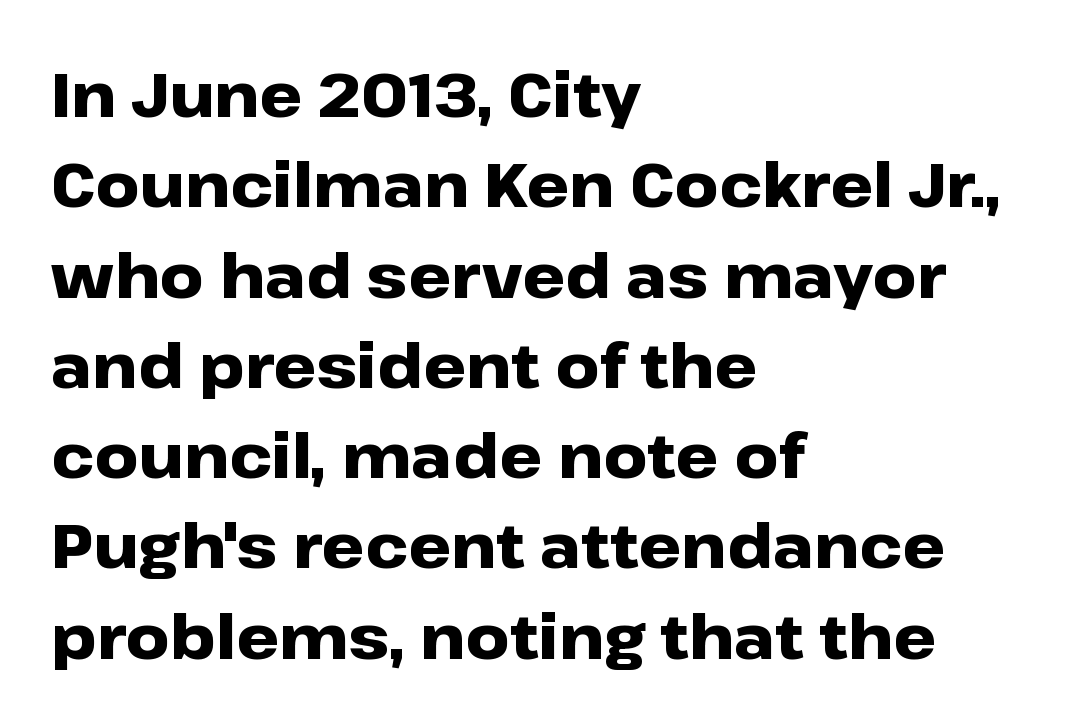
{"serif": "no", "italic": "no", "bold": "yes", "weight": "heavy", "width": "wide", "stroke_contrast": "low", "x_height": "medium", "monospaced": "no", "underline": "no", "align": "left", "line_spacing": "normal", "line_spacing_ratio": 1.48, "letter_spacing": "normal", "letter_spacing_em": 0.0, "glyph_px": 61}
